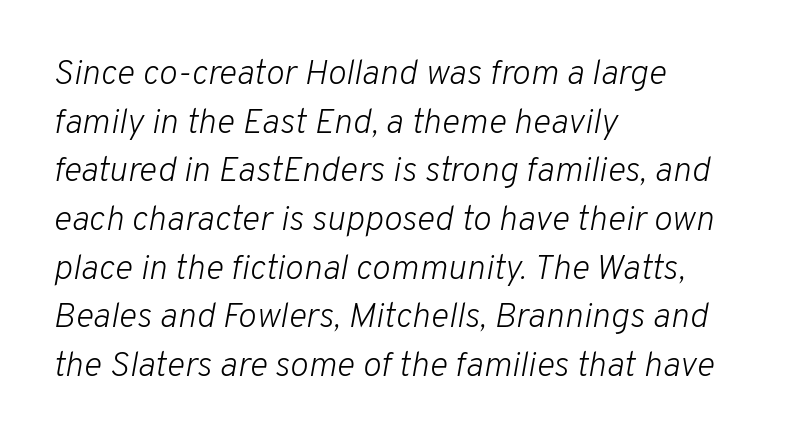
Visually the block forms a straight wall on the left and a jagged coastline on the right. Slant detected: the letters are inclined. Quick note: underline off. Nothing unusual about the tracking: characters are spaced as the font intends. Weight: in the light-to-regular range.
